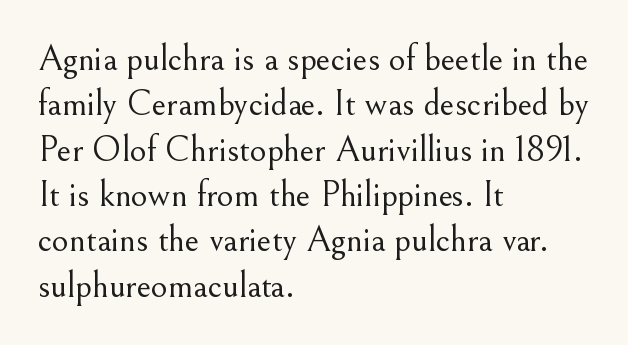
Spacing verdict: proportional, widths tailored to each character. The type family on display is of the serif kind. Italic: no, the glyphs are upright roman. Clear beneath every line of the passage.
